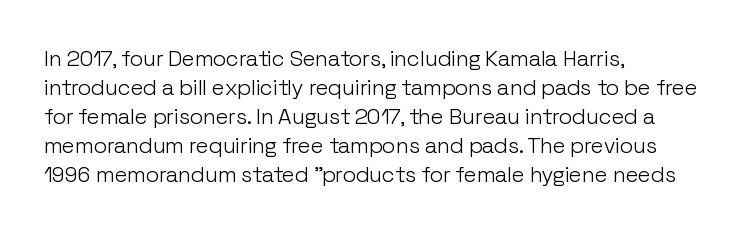
Tall strokes in this sample are plumb rather than angled. The passage shown has conventional tracking throughout. Every row of glyphs begins at an identical x-position on the left. A normal amount of white space separates one row of letters from the next. Type without underlining.
